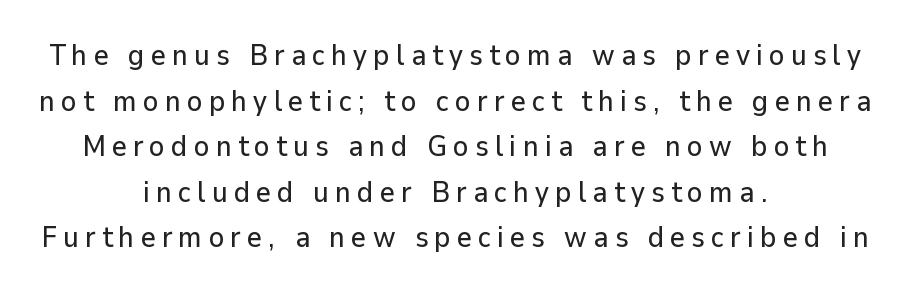
The face used here is proportionally spaced, like ordinary book or web type. Letterform terminals end flat and unadorned throughout the passage. The strip under each line holds only bare page. Evenly set lines give the paragraph a standard silhouette.
